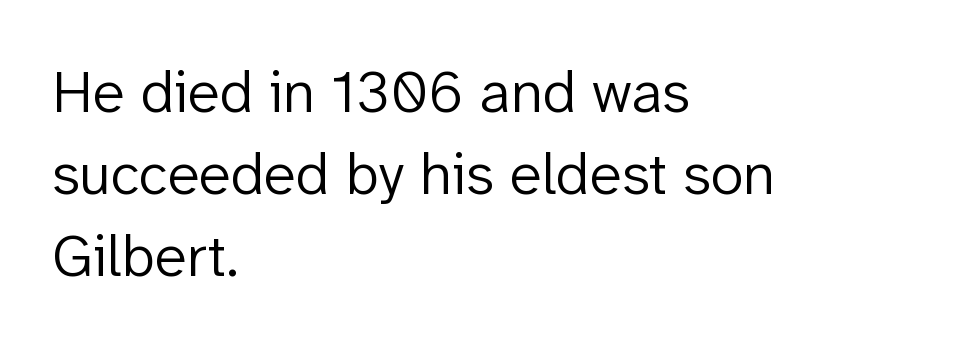
Q: Is the text bold? A: No.
Q: Is the text italic (slanted)? A: No, it is upright.
Q: Is the typeface a serif or a sans-serif typeface? A: Sans-serif.
Q: Is the text underlined? A: No.
Q: How is the paragraph aligned? A: Left-aligned.
Q: Is the spacing between letters normal or unusually wide? A: Normal.
Q: Is the spacing between lines tight, normal or loose? A: Normal.
Q: Width (condensed, normal, or wide)? A: Normal.
Q: Stroke contrast? A: Low.
Q: x-height? A: Medium.
Q: Monospaced? A: No.
